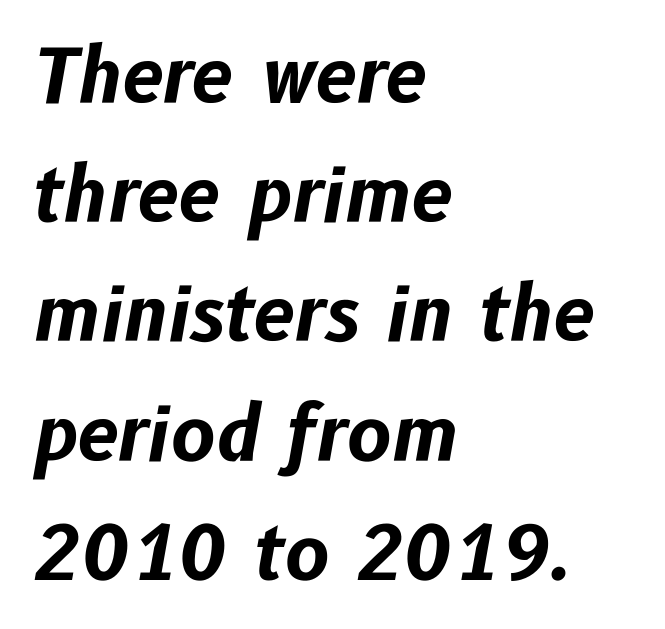
{"italic": "yes", "lean": "right", "slant_degrees": 10, "bold": "yes", "weight": "bold", "width": "normal", "stroke_contrast": "low", "x_height": "medium", "monospaced": "no", "underline": "no", "align": "left", "line_spacing": "normal", "line_spacing_ratio": 1.59, "letter_spacing": "normal", "letter_spacing_em": 0.0, "glyph_px": 75}
